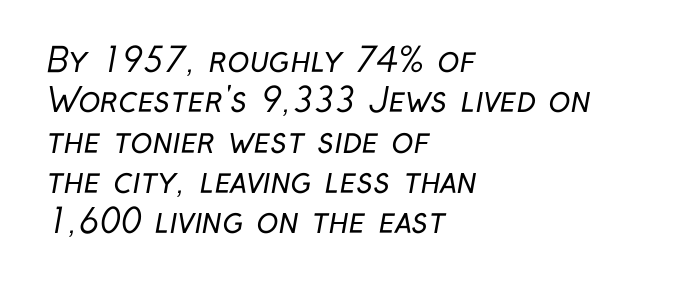
The image shows 33 px regular-weight, condensed sans-serif type; set left-aligned, line spacing 1.22x, normal letter spacing, not underlined; low stroke contrast and a medium x-height.
